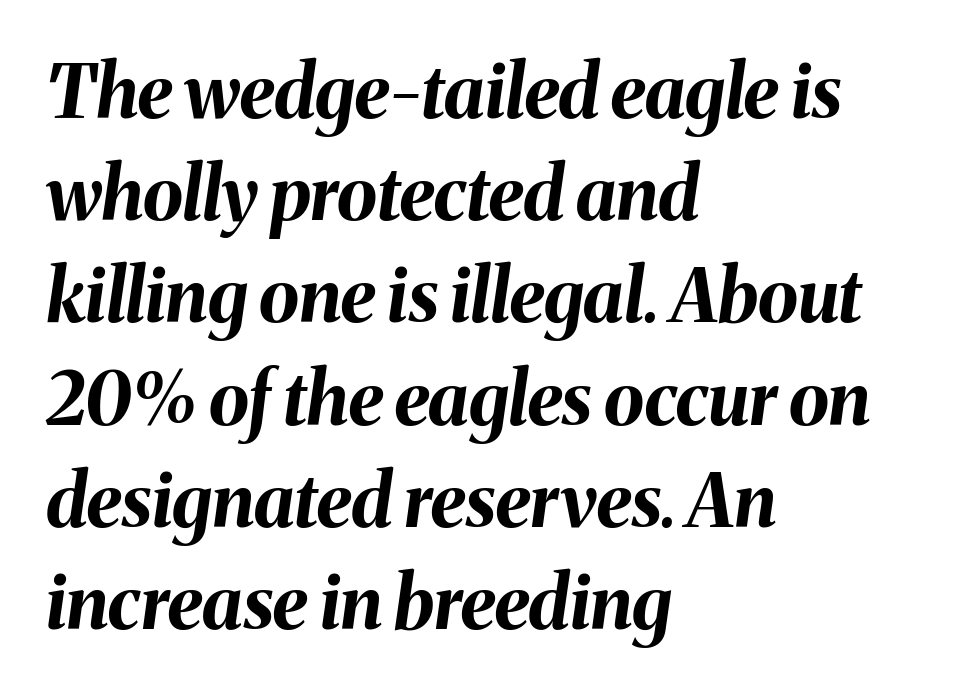
The image shows 73 px bold type, italic (leaning right); set left-aligned, normal line spacing (1.4x), normal letter spacing, not underlined; medium stroke contrast and a medium x-height.
